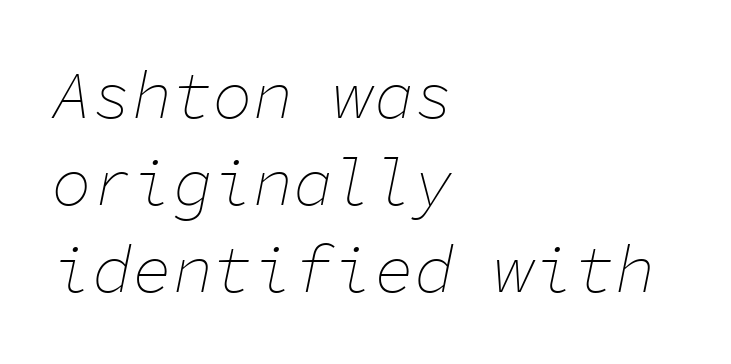
{"italic": "yes", "lean": "right", "slant_degrees": 11, "bold": "no", "weight": "thin", "width": "normal", "stroke_contrast": "low", "x_height": "medium", "monospaced": "yes", "underline": "no", "align": "left", "line_spacing": "normal", "line_spacing_ratio": 1.3, "letter_spacing": "normal", "letter_spacing_em": 0.0, "glyph_px": 67}
